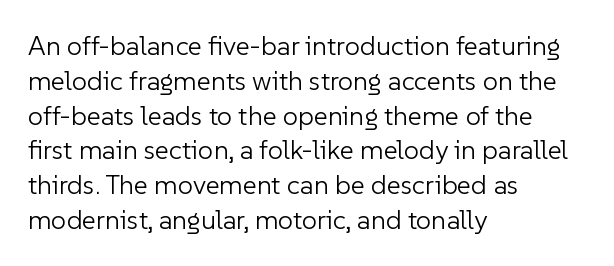
The image shows 27 px text type, upright; set left-aligned, normal line spacing (1.29x), normal letter spacing, not underlined.
